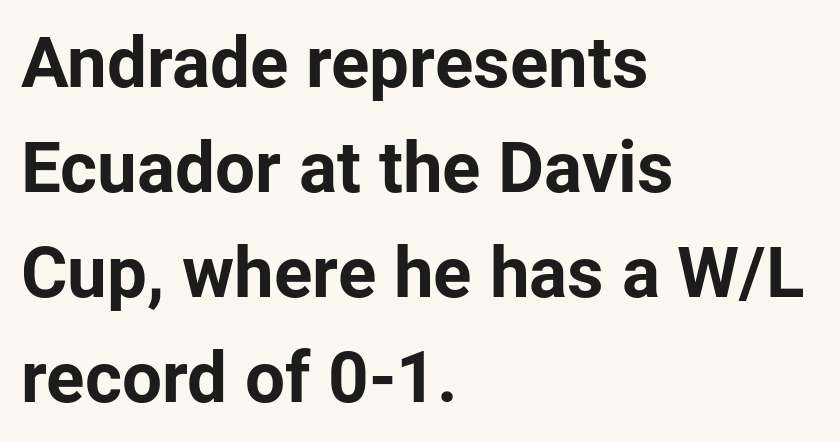
Q: Is the text bold? A: Yes.
Q: Is the text italic (slanted)? A: No, it is upright.
Q: Is the typeface a serif or a sans-serif typeface? A: Sans-serif.
Q: Is the text underlined? A: No.
Q: How is the paragraph aligned? A: Left-aligned.
Q: Is the spacing between letters normal or unusually wide? A: Normal.
Q: Is the spacing between lines tight, normal or loose? A: Normal.
Q: Width (condensed, normal, or wide)? A: Normal.
Q: Stroke contrast? A: Low.
Q: x-height? A: Medium.
Q: Monospaced? A: No.
